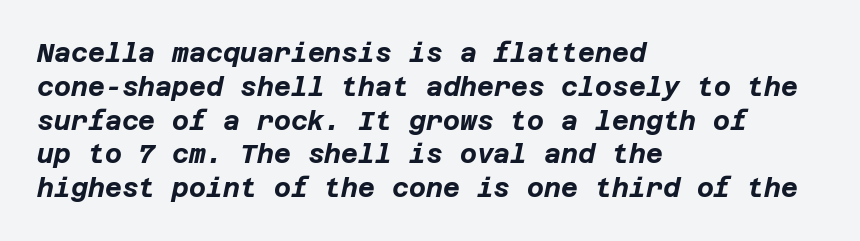
You can tell it's italic because the verticals aren't actually vertical. Line spacing here is normal. The rendering anchors every line to the left-hand side. Every letter is thick-stroked: bold, no question. Beneath every word, the page is bare. In terms of letterspacing, this is plain default setting.
